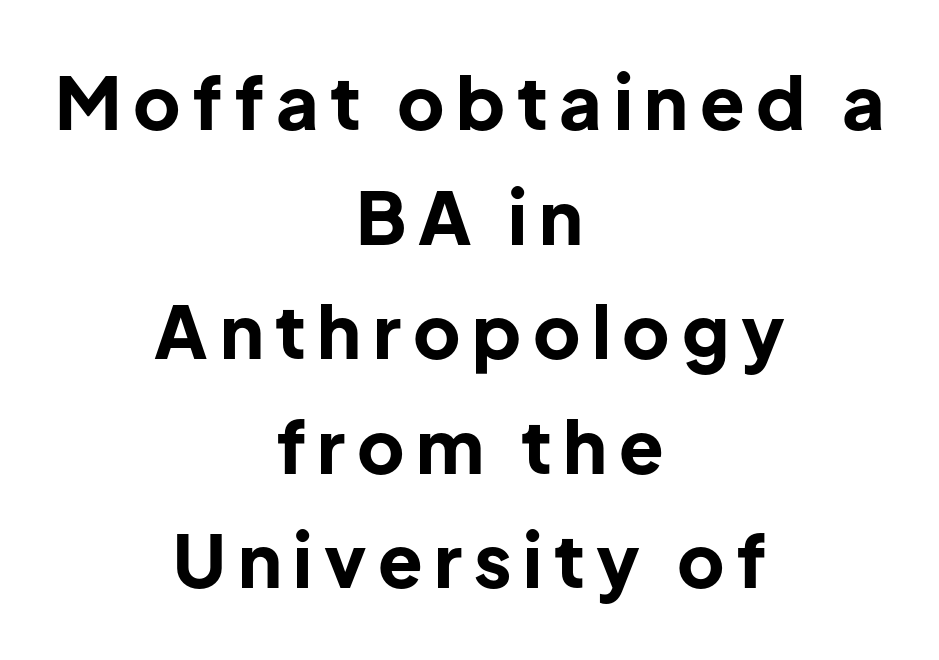
The image shows 73 px bold sans-serif type, upright; set centered, normal line spacing (1.57x), not underlined; low stroke contrast and a medium x-height.
